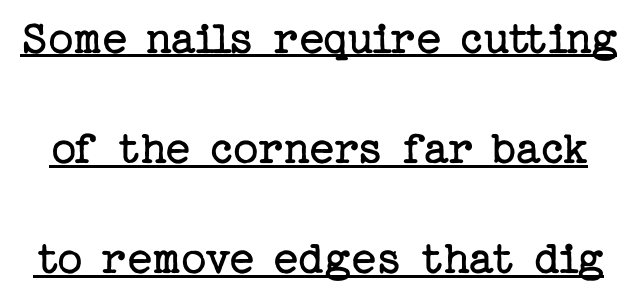
The image shows 49 px regular-weight serif type, upright; set loose line spacing (2.25x), normal letter spacing, underlined; low stroke contrast and a medium x-height.
